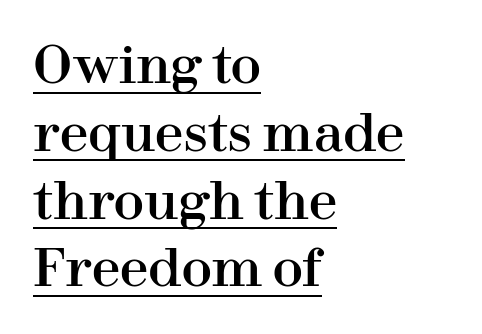
Q: Is the text italic (slanted)? A: No, it is upright.
Q: Is the typeface a serif or a sans-serif typeface? A: Serif.
Q: Is the text underlined? A: Yes.
Q: How is the paragraph aligned? A: Left-aligned.
Q: Is the spacing between letters normal or unusually wide? A: Normal.
Q: Is the spacing between lines tight, normal or loose? A: Normal.
Q: Width (condensed, normal, or wide)? A: Normal.
Q: Stroke contrast? A: High.
Q: x-height? A: Medium.
Q: Monospaced? A: No.
